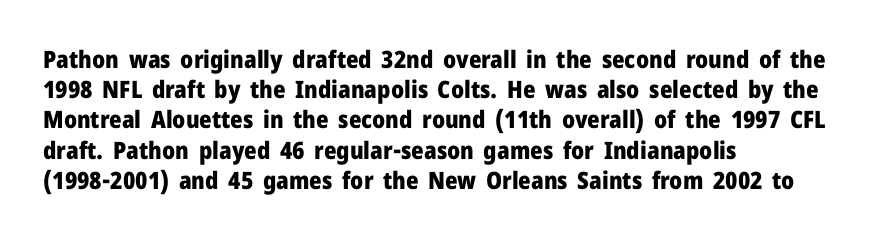
The ragged edge is on the right, which tells us the setting is flush left. The space beneath each line is pristine and unruled. This rendering leaves character spacing at its baseline value. The passage shown stacks its lines at a standard gap. Italic? Not at all — the glyphs are vertical. Emphasis by weight is at full strength: bold.
